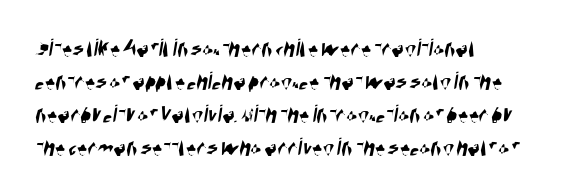
The image shows 26 px text type; set left-aligned, normal line spacing (1.27x), normal letter spacing, not underlined.
